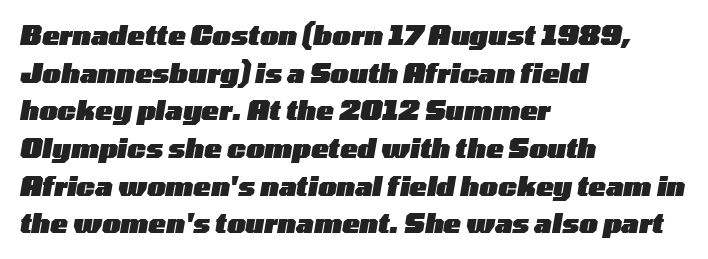
Q: Is the text bold? A: Yes.
Q: Is the text italic (slanted)? A: Yes, it leans right by about 10 degrees.
Q: Is the text underlined? A: No.
Q: How is the paragraph aligned? A: Left-aligned.
Q: Is the spacing between letters normal or unusually wide? A: Normal.
Q: Is the spacing between lines tight, normal or loose? A: Normal.
